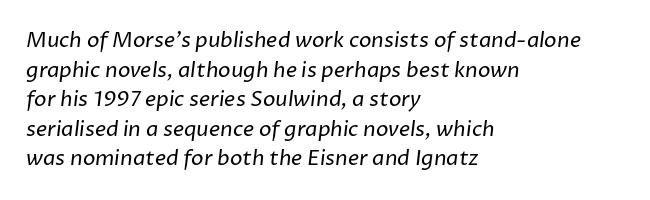
The horizontal fit of the characters is conventional and even. This sample is left-justified, so line endings fall wherever the words run out. Unbolded letterforms with no extra heft. Regular leading. Descenders hang freely into open space.
